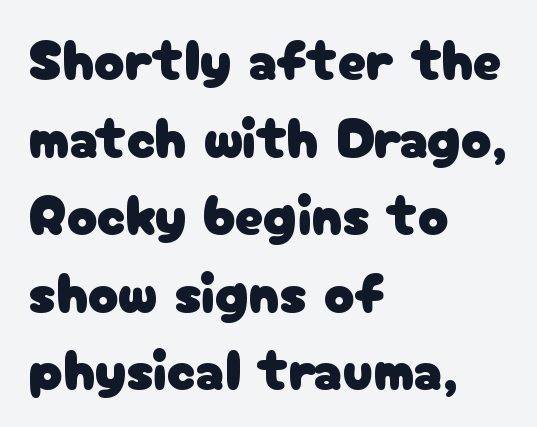
{"serif": "no", "italic": "no", "width": "normal", "stroke_contrast": "low", "x_height": "medium", "monospaced": "no", "underline": "no", "align": "left", "line_spacing": "normal", "line_spacing_ratio": 1.36, "letter_spacing": "normal", "letter_spacing_em": 0.0, "glyph_px": 57}
